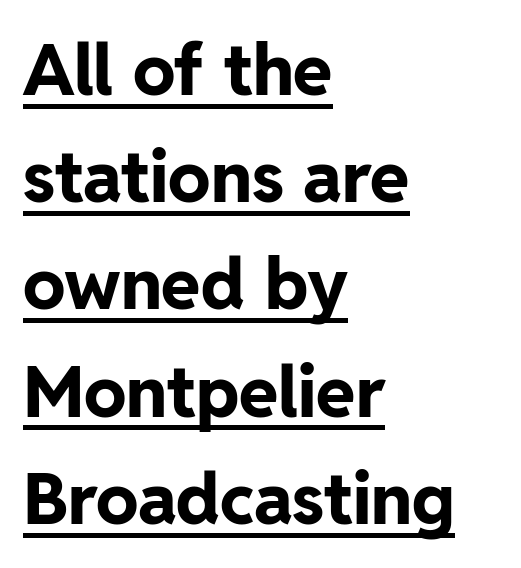
The image shows 71 px bold sans-serif type, upright; set left-aligned, normal line spacing (1.51x), normal letter spacing, underlined; low stroke contrast and a medium x-height.
